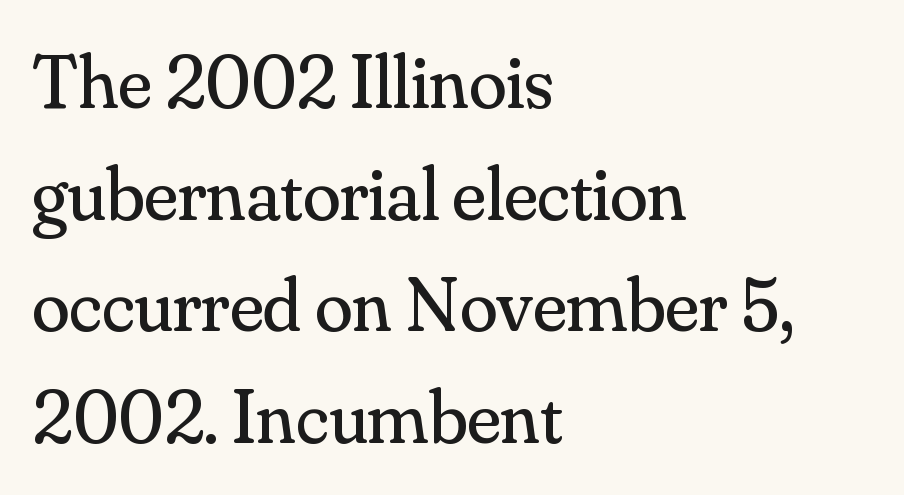
The image shows 77 px regular-weight serif type, upright; set left-aligned, normal line spacing (1.45x), normal letter spacing, not underlined; medium stroke contrast and a small x-height.
